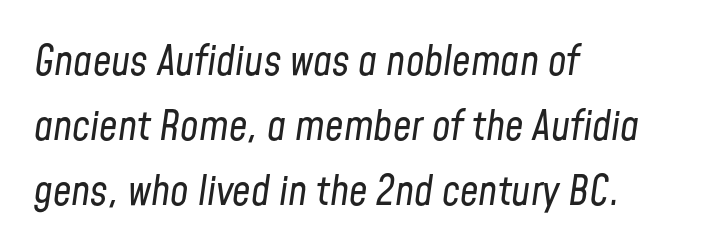
The image shows 41 px regular-weight, condensed type, italic (leaning right); set left-aligned, normal line spacing (1.58x), normal letter spacing, not underlined; low stroke contrast and a medium x-height.
